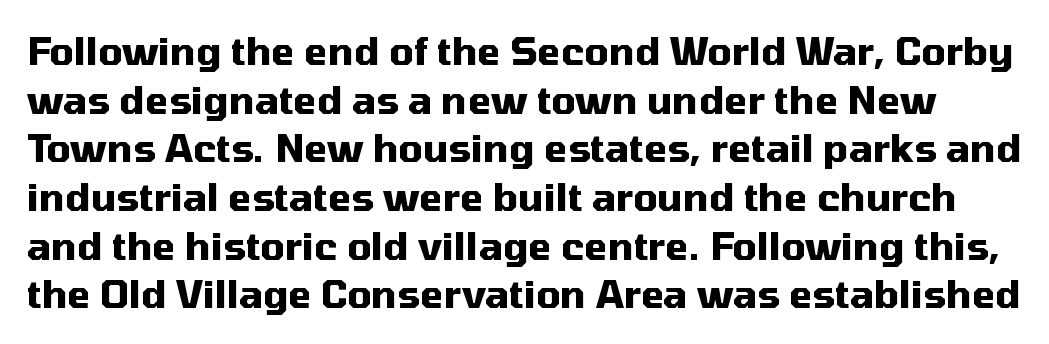
The image shows 38 px heavy sans-serif type, upright; set normal line spacing (1.28x), normal letter spacing, not underlined; medium stroke contrast and a medium x-height.
